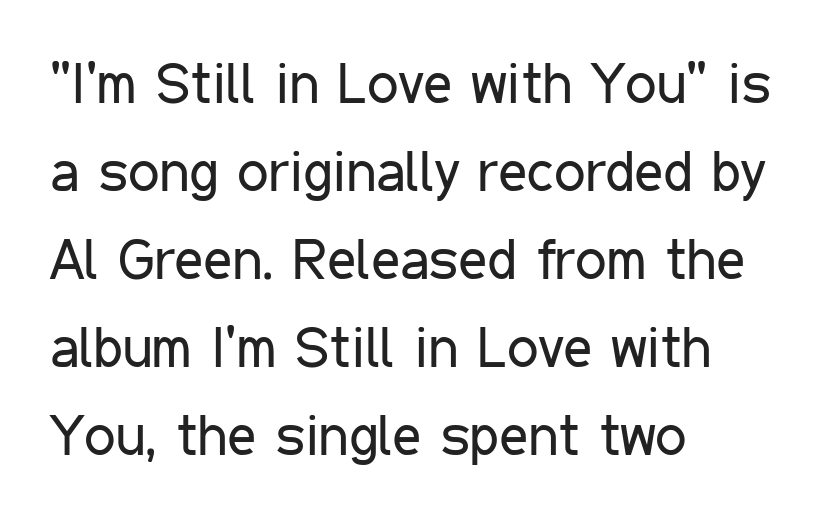
{"serif": "no", "italic": "no", "bold": "no", "weight": "regular", "width": "condensed", "stroke_contrast": "low", "x_height": "medium", "monospaced": "no", "underline": "no", "align": "left", "line_spacing": "normal", "line_spacing_ratio": 1.57, "letter_spacing": "normal", "letter_spacing_em": 0.0, "glyph_px": 56}
